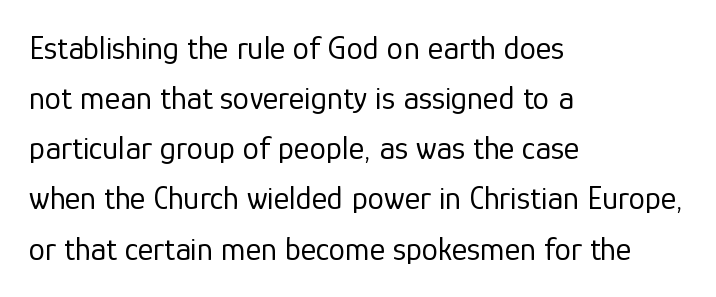
{"serif": "no", "italic": "no", "bold": "no", "weight": "regular", "width": "normal", "stroke_contrast": "low", "x_height": "medium", "monospaced": "no", "underline": "no", "align": "left", "line_spacing": "normal", "line_spacing_ratio": 1.52, "letter_spacing": "normal", "letter_spacing_em": 0.0, "glyph_px": 33}
